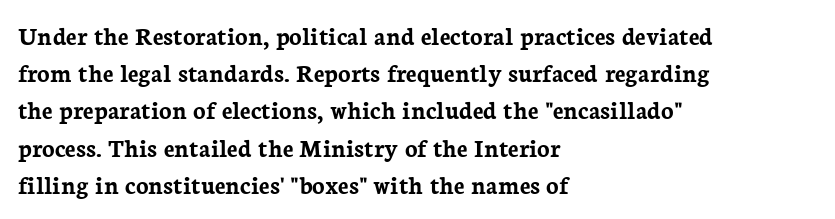
The image shows 26 px bold type, upright; set left-aligned, normal line spacing (1.43x), normal letter spacing, not underlined.
